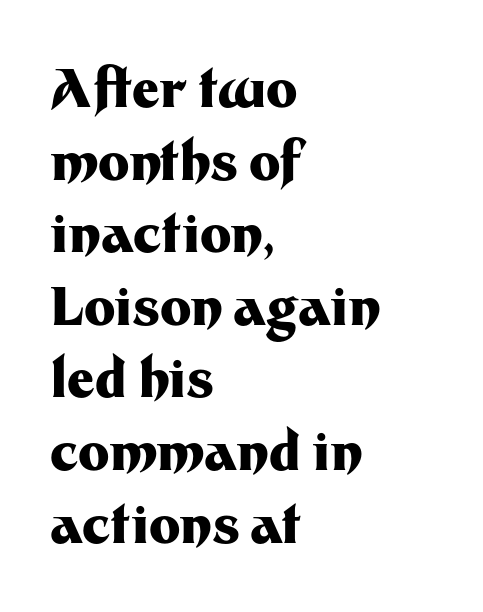
Q: Is the text bold? A: Yes.
Q: Is the text italic (slanted)? A: No, it is upright.
Q: Is the typeface a serif or a sans-serif typeface? A: Sans-serif.
Q: Is the text underlined? A: No.
Q: How is the paragraph aligned? A: Left-aligned.
Q: Is the spacing between letters normal or unusually wide? A: Normal.
Q: Is the spacing between lines tight, normal or loose? A: Normal.
Q: Width (condensed, normal, or wide)? A: Normal.
Q: Stroke contrast? A: Medium.
Q: x-height? A: Medium.
Q: Monospaced? A: No.
